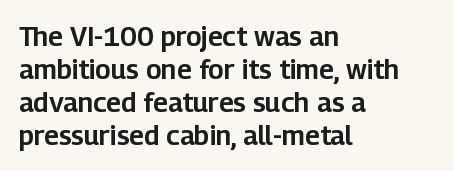
{"italic": "no", "underline": "no", "align": "left", "line_spacing_ratio": 1.22, "letter_spacing": "normal", "letter_spacing_em": 0.0, "glyph_px": 27}
